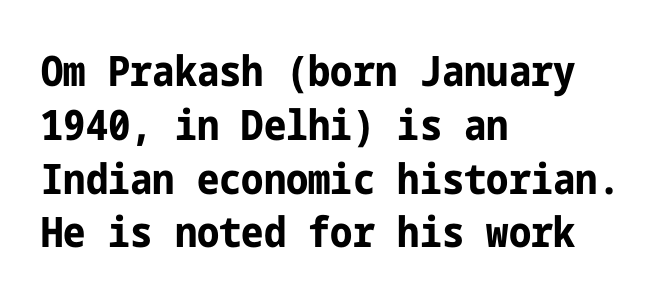
Q: Is the text bold? A: Yes.
Q: Is the text italic (slanted)? A: No, it is upright.
Q: Is the typeface a serif or a sans-serif typeface? A: Sans-serif.
Q: Is the text underlined? A: No.
Q: How is the paragraph aligned? A: Left-aligned.
Q: Is the spacing between letters normal or unusually wide? A: Normal.
Q: Is the spacing between lines tight, normal or loose? A: Normal.
Q: Width (condensed, normal, or wide)? A: Condensed.
Q: Stroke contrast? A: Low.
Q: x-height? A: Medium.
